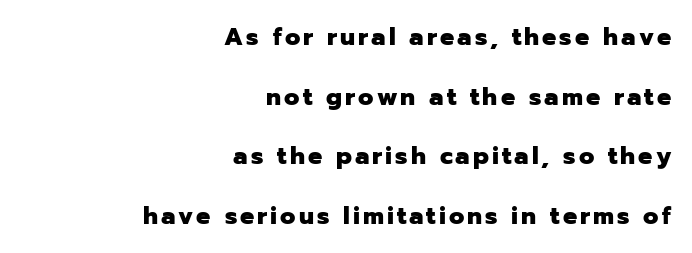
{"italic": "no", "bold": "yes", "underline": "no", "align": "right", "line_spacing": "loose", "line_spacing_ratio": 2.39, "glyph_px": 25}
